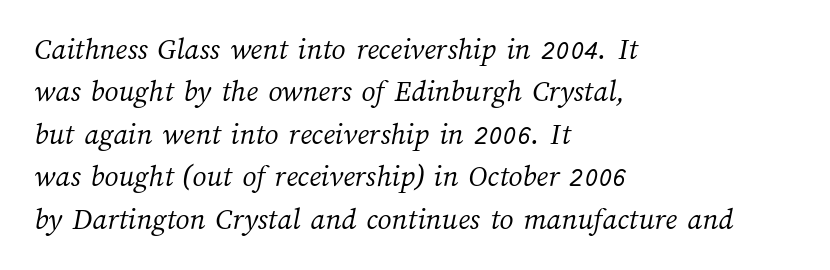
This sample is left-justified, so line endings fall wherever the words run out. Think standard paragraph weight, or any step lighter than that. Has an underline been added? It has not. Varying glyph widths throughout — classic text-font behaviour. The type is set solid horizontally, with unmodified tracking. Line spacing here is normal.
